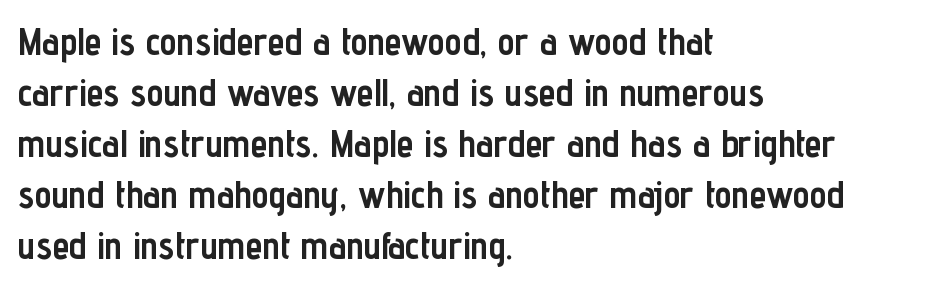
The image shows 38 px semibold, condensed sans-serif type, upright; set left-aligned, normal line spacing (1.34x), normal letter spacing, not underlined; low stroke contrast and a medium x-height.
